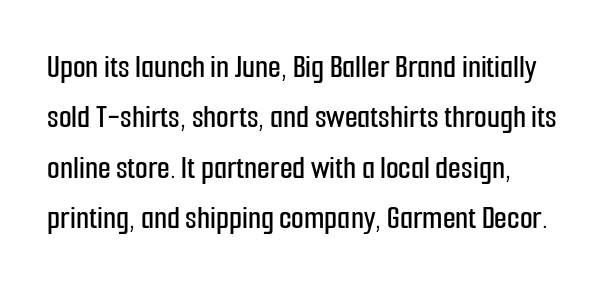
Q: Is the text italic (slanted)? A: No, it is upright.
Q: Is the typeface a serif or a sans-serif typeface? A: Sans-serif.
Q: Is the text underlined? A: No.
Q: How is the paragraph aligned? A: Left-aligned.
Q: Is the spacing between letters normal or unusually wide? A: Normal.
Q: Is the spacing between lines tight, normal or loose? A: Normal.
Q: Width (condensed, normal, or wide)? A: Condensed.
Q: Stroke contrast? A: Low.
Q: x-height? A: Medium.
Q: Monospaced? A: No.
